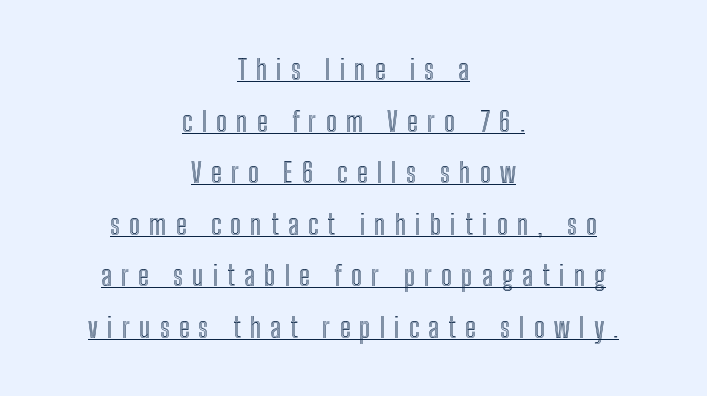
The font's upright variant was chosen for this text. Teacher's note: observe the equal gaps on both sides — that is centered alignment. This sample uses expanded letter spacing, leaving extra air between glyphs. Character widths vary here, with narrow letters taking less room than wide ones. Notice how a bar underscores the lettering throughout.
